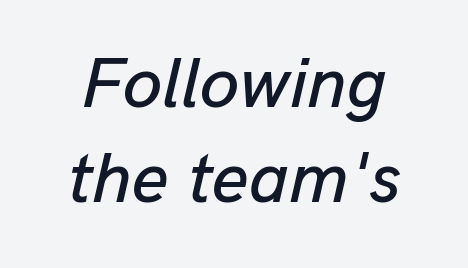
Do the characters align in a grid? No, the font is proportional. Characters are canted at an angle relative to the baseline's perpendicular. No extra tracking has been applied to these lines. This block has exactly the height ordinary leading produces. Descenders hang freely into open space.
